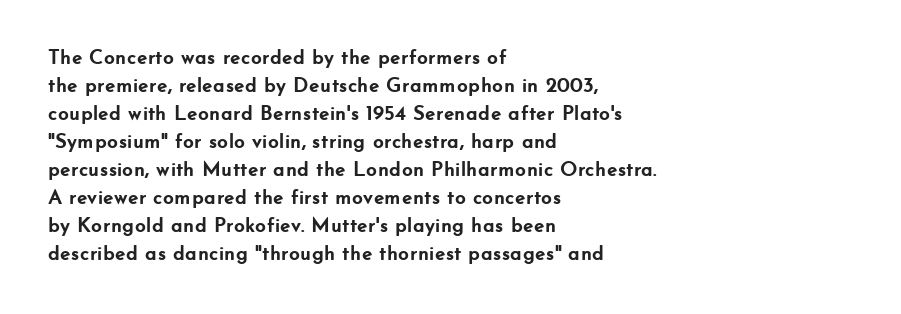
Q: Is the text bold? A: Yes.
Q: Is the text italic (slanted)? A: No, it is upright.
Q: Is the text underlined? A: No.
Q: How is the paragraph aligned? A: Left-aligned.
Q: Is the spacing between letters normal or unusually wide? A: Normal.
Q: Is the spacing between lines tight, normal or loose? A: Normal.
